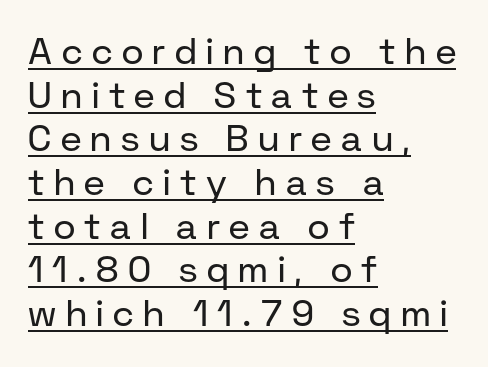
{"serif": "no", "italic": "no", "bold": "no", "weight": "regular", "width": "normal", "stroke_contrast": "low", "x_height": "medium", "monospaced": "no", "underline": "yes", "align": "left", "line_spacing_ratio": 1.18, "letter_spacing": "wide", "letter_spacing_em": 0.26, "glyph_px": 37}
